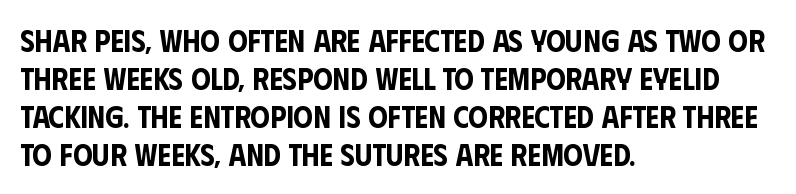
Look at the bottom of the vertical strokes: they stop flat, with no serifs. Here the designer chose a conventional face with non-uniform glyph widths. The paragraph shown leans on its left margin. Words float on clear page, feet unadorned. The gaps between neighbouring characters are ordinary and unremarkable.
